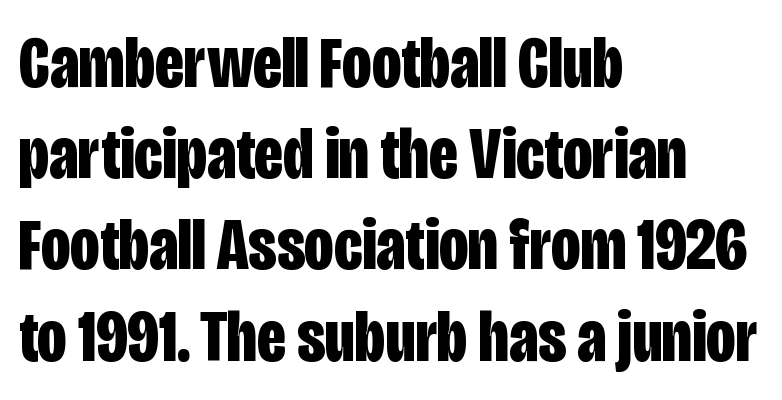
{"serif": "no", "italic": "no", "bold": "yes", "weight": "bold", "width": "condensed", "stroke_contrast": "low", "x_height": "large", "monospaced": "no", "underline": "no", "align": "left", "line_spacing": "normal", "line_spacing_ratio": 1.25, "letter_spacing": "normal", "letter_spacing_em": 0.0, "glyph_px": 73}
